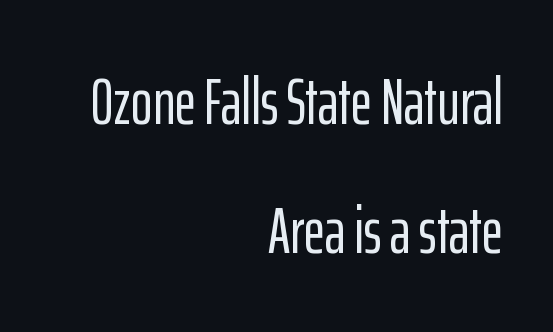
{"serif": "no", "italic": "no", "width": "condensed", "stroke_contrast": "low", "x_height": "medium", "monospaced": "no", "underline": "no", "align": "right", "line_spacing": "loose", "line_spacing_ratio": 1.98, "letter_spacing": "normal", "letter_spacing_em": 0.0, "glyph_px": 65}
